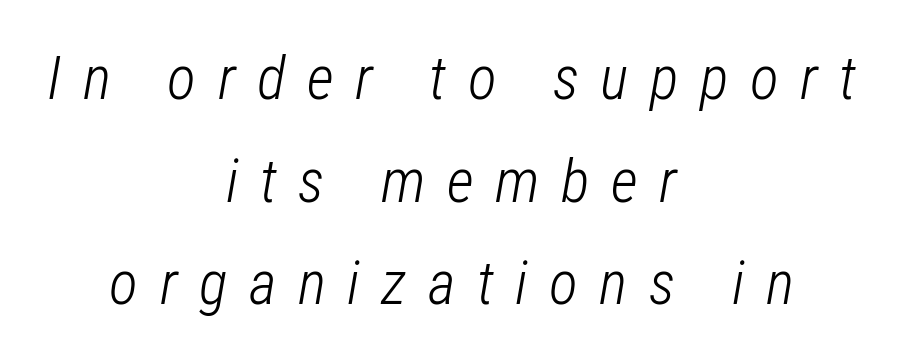
Q: Is the text bold? A: No.
Q: Is the text italic (slanted)? A: Yes, it leans right by about 12 degrees.
Q: Is the text underlined? A: No.
Q: How is the paragraph aligned? A: Centered.
Q: Is the spacing between letters normal or unusually wide? A: Unusually wide.
Q: Width (condensed, normal, or wide)? A: Condensed.
Q: Stroke contrast? A: Low.
Q: x-height? A: Medium.
Q: Monospaced? A: No.
